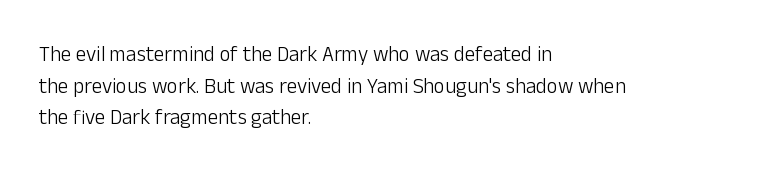
{"italic": "no", "bold": "no", "underline": "no", "align": "left", "line_spacing": "normal", "line_spacing_ratio": 1.51, "letter_spacing": "normal", "letter_spacing_em": 0.0, "glyph_px": 21}
